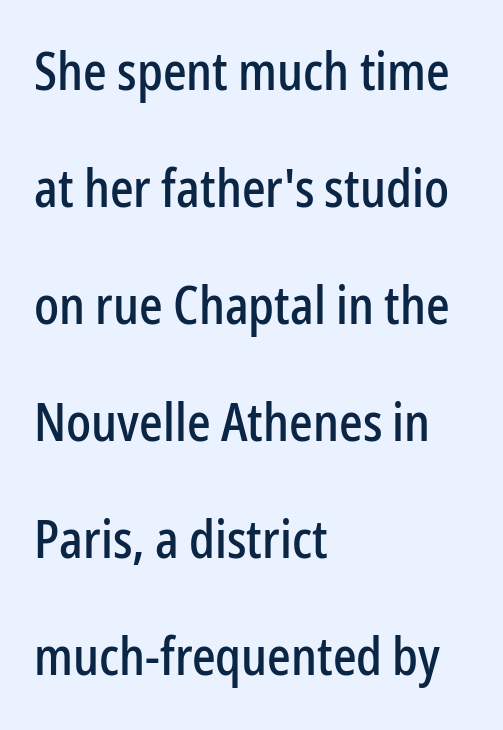
{"serif": "no", "italic": "no", "width": "condensed", "stroke_contrast": "low", "x_height": "medium", "monospaced": "no", "underline": "no", "align": "left", "line_spacing": "loose", "line_spacing_ratio": 2.25, "letter_spacing": "normal", "letter_spacing_em": 0.0, "glyph_px": 52}
